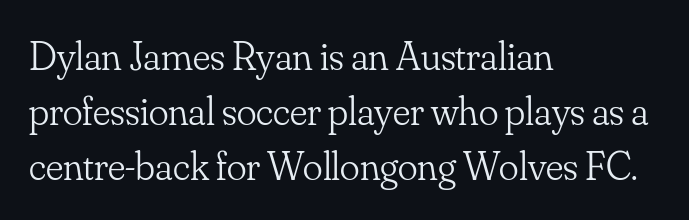
Q: Is the text bold? A: No.
Q: Is the text italic (slanted)? A: No, it is upright.
Q: Is the typeface a serif or a sans-serif typeface? A: Serif.
Q: Is the text underlined? A: No.
Q: How is the paragraph aligned? A: Left-aligned.
Q: Is the spacing between letters normal or unusually wide? A: Normal.
Q: Is the spacing between lines tight, normal or loose? A: Normal.
Q: Width (condensed, normal, or wide)? A: Normal.
Q: Stroke contrast? A: Low.
Q: x-height? A: Small.
Q: Monospaced? A: No.
